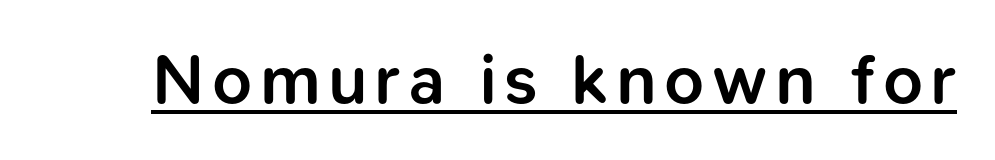
Q: Is the text bold? A: Semi-bold.
Q: Is the text italic (slanted)? A: No, it is upright.
Q: Is the typeface a serif or a sans-serif typeface? A: Sans-serif.
Q: Is the text underlined? A: Yes.
Q: Width (condensed, normal, or wide)? A: Normal.
Q: Stroke contrast? A: Low.
Q: x-height? A: Medium.
Q: Monospaced? A: No.
